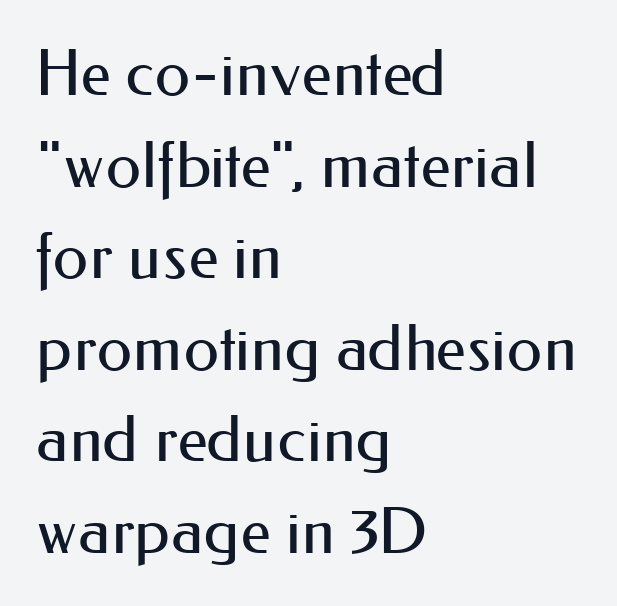
The image shows 64 px regular-weight sans-serif type, upright; set left-aligned, normal line spacing (1.43x), normal letter spacing, not underlined; medium stroke contrast and a small x-height.
